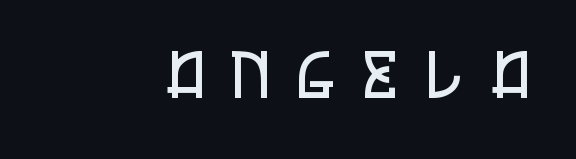
The image shows 65 px regular-weight, condensed sans-serif type, upright; set unusually wide letter spacing (+0.43 em), not underlined; low stroke contrast and a large x-height.
